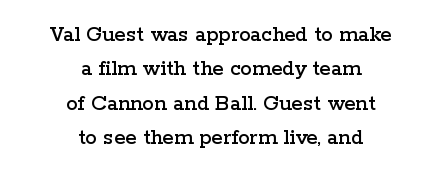
Q: Is the text italic (slanted)? A: No, it is upright.
Q: Is the text underlined? A: No.
Q: How is the paragraph aligned? A: Centered.
Q: Is the spacing between letters normal or unusually wide? A: Normal.
Q: Is the spacing between lines tight, normal or loose? A: Normal.
